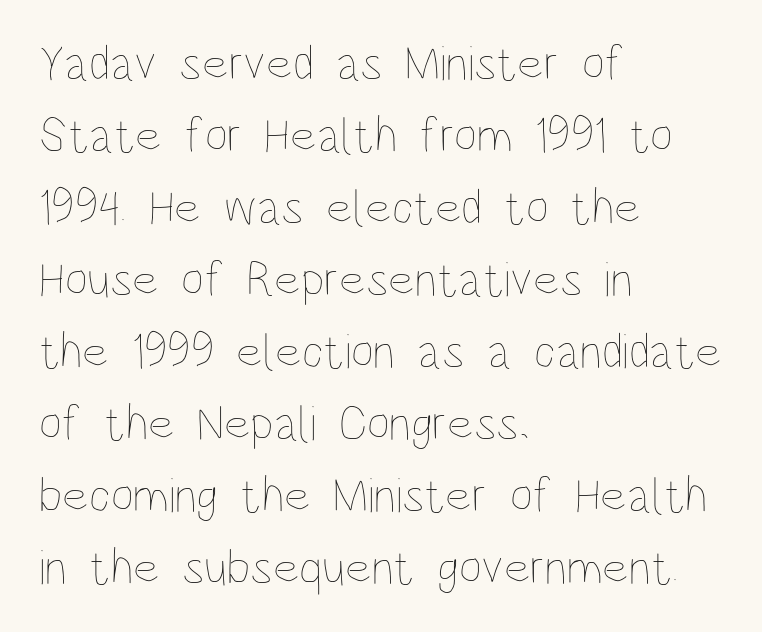
{"italic": "no", "bold": "no", "weight": "thin", "width": "condensed", "stroke_contrast": "low", "x_height": "large", "monospaced": "no", "underline": "no", "align": "left", "line_spacing": "normal", "line_spacing_ratio": 1.44, "letter_spacing": "normal", "letter_spacing_em": 0.0, "glyph_px": 50}
